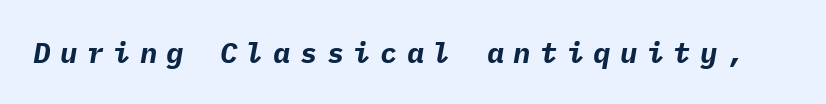
Rule under the text: the space is simply empty. The rendering applies a slant to the glyphs. Think of a typewriter: that constant character pitch is what you see here. Its strokes are broad and dark, the hallmark of bold type.
